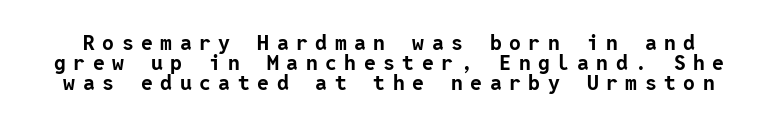
The image shows 21 px bold type, upright; set tight line spacing (0.96x), unusually wide letter spacing (+0.36 em), not underlined.
